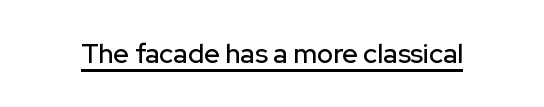
Q: Is the text italic (slanted)? A: No, it is upright.
Q: Is the text underlined? A: Yes.
Q: Is the spacing between letters normal or unusually wide? A: Normal.
